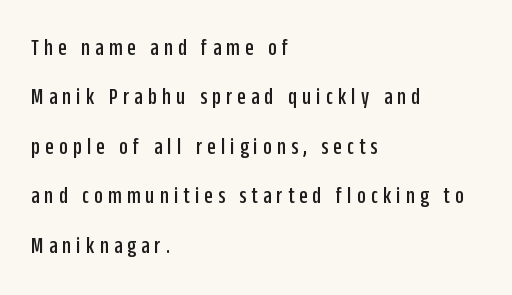
Italic? Not at all — the glyphs are vertical. Leading: increased. There is plenty of visible air inserted between adjacent glyphs. Anything drawn beneath the words? Only blank space. If you drew a ruler down the left edge, every line would touch it.
